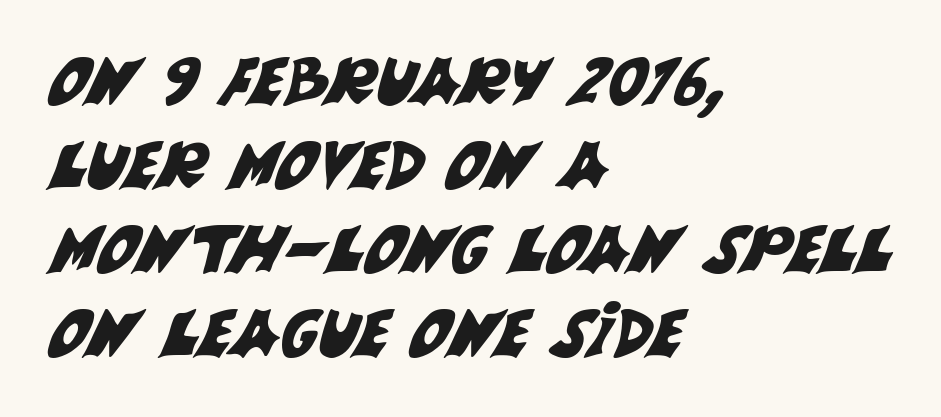
{"serif": "no", "width": "normal", "stroke_contrast": "medium", "x_height": "large", "monospaced": "no", "underline": "no", "align": "left", "line_spacing": "normal", "line_spacing_ratio": 1.29, "letter_spacing": "normal", "letter_spacing_em": 0.0, "glyph_px": 65}
